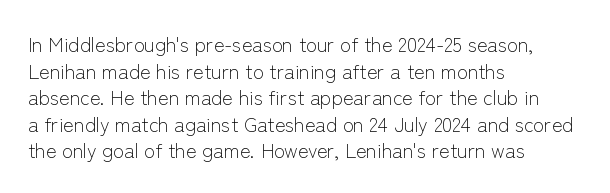
The image shows 20 px text type, upright; set left-aligned, normal line spacing (1.33x), normal letter spacing, not underlined.
